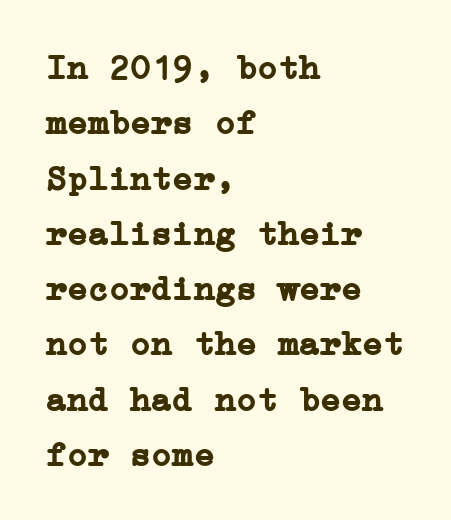
Q: Is the text bold? A: Yes.
Q: Is the text italic (slanted)? A: No, it is upright.
Q: Is the typeface a serif or a sans-serif typeface? A: Serif.
Q: Is the text underlined? A: No.
Q: How is the paragraph aligned? A: Left-aligned.
Q: Is the spacing between letters normal or unusually wide? A: Normal.
Q: Is the spacing between lines tight, normal or loose? A: Normal.
Q: Width (condensed, normal, or wide)? A: Normal.
Q: Stroke contrast? A: Low.
Q: x-height? A: Medium.
